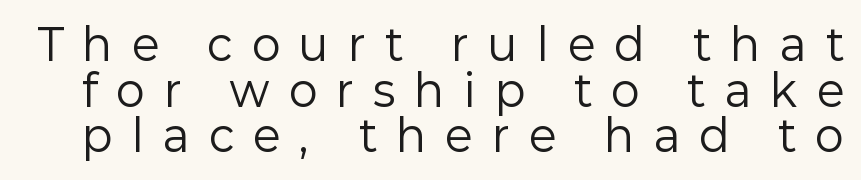
Q: Is the text bold? A: No.
Q: Is the text italic (slanted)? A: No, it is upright.
Q: Is the typeface a serif or a sans-serif typeface? A: Sans-serif.
Q: Is the text underlined? A: No.
Q: Is the spacing between letters normal or unusually wide? A: Unusually wide.
Q: Is the spacing between lines tight, normal or loose? A: Tight.
Q: Width (condensed, normal, or wide)? A: Normal.
Q: Stroke contrast? A: Low.
Q: x-height? A: Medium.
Q: Monospaced? A: No.
